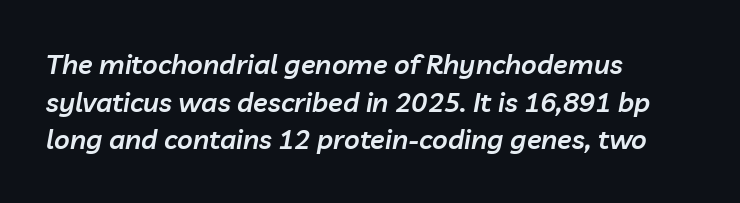
{"italic": "yes", "lean": "right", "slant_degrees": 10, "bold": "semi", "underline": "no", "align": "left", "line_spacing": "normal", "line_spacing_ratio": 1.39, "letter_spacing": "normal", "letter_spacing_em": 0.0, "glyph_px": 27}
